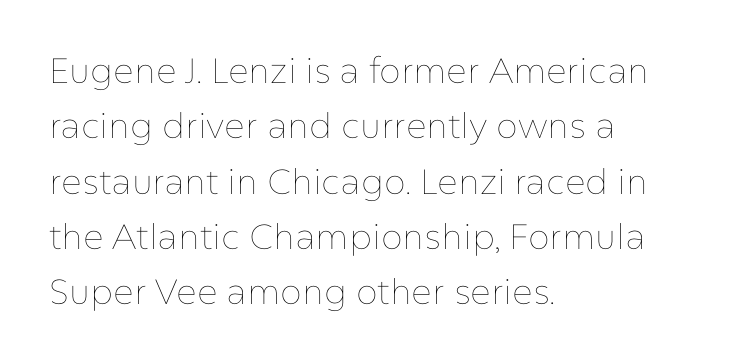
The image shows 35 px thin type, upright; set left-aligned, normal line spacing (1.58x), normal letter spacing, not underlined; low stroke contrast and a medium x-height.
